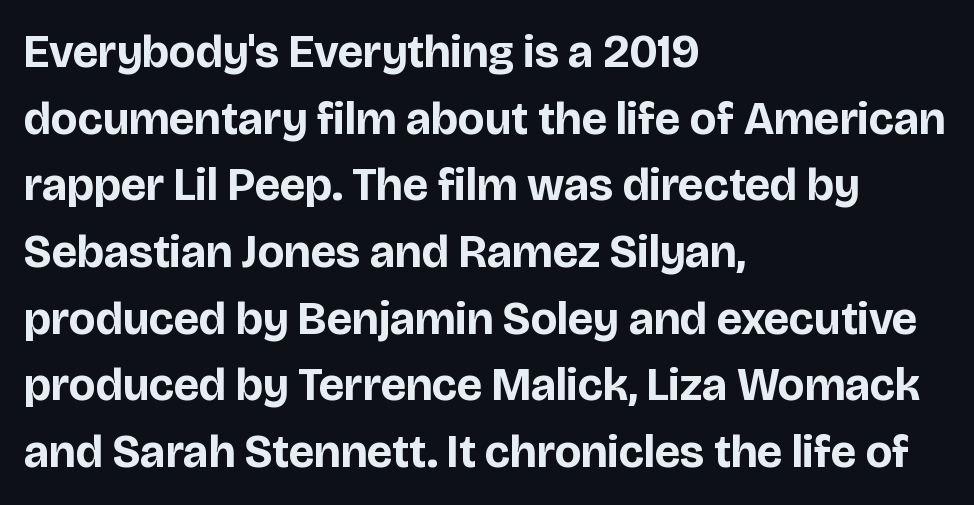
{"serif": "no", "italic": "no", "bold": "yes", "weight": "bold", "width": "normal", "stroke_contrast": "low", "x_height": "large", "monospaced": "no", "underline": "no", "align": "left", "line_spacing": "normal", "line_spacing_ratio": 1.45, "letter_spacing": "normal", "letter_spacing_em": 0.0, "glyph_px": 46}
